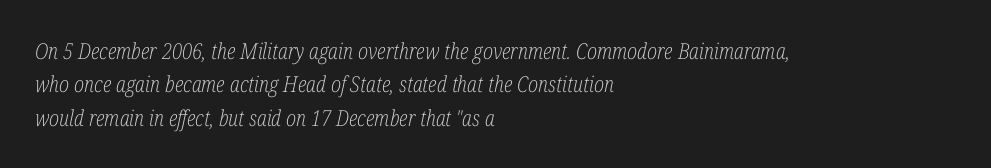
Q: Is the text bold? A: No.
Q: Is the text italic (slanted)? A: Yes, it leans right by about 12 degrees.
Q: Is the text underlined? A: No.
Q: How is the paragraph aligned? A: Left-aligned.
Q: Is the spacing between letters normal or unusually wide? A: Normal.
Q: Is the spacing between lines tight, normal or loose? A: Normal.
